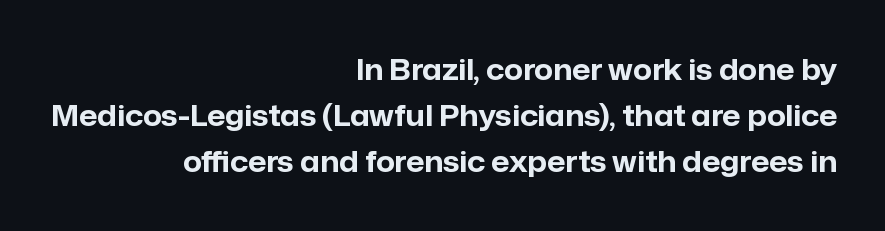
The image shows 29 px bold sans-serif type, upright; set right-aligned, normal line spacing (1.59x), normal letter spacing, not underlined; low stroke contrast and a medium x-height.
